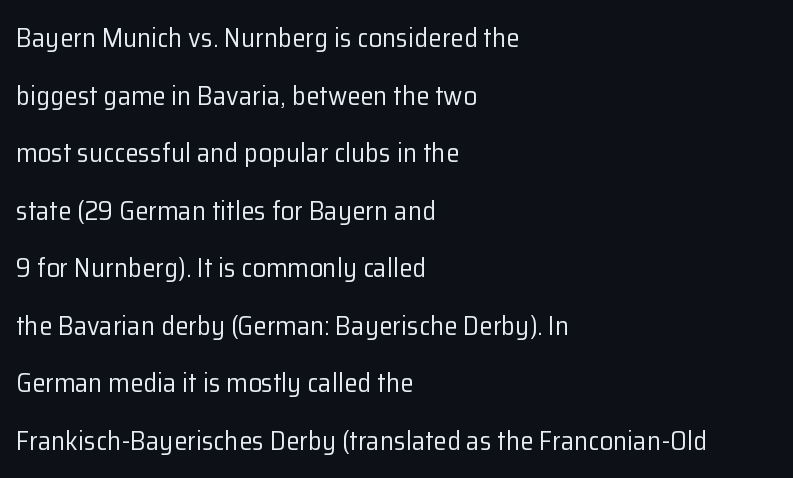
{"italic": "no", "bold": "no", "underline": "no", "align": "left", "line_spacing": "loose", "line_spacing_ratio": 2.13, "letter_spacing": "normal", "letter_spacing_em": 0.0, "glyph_px": 27}
